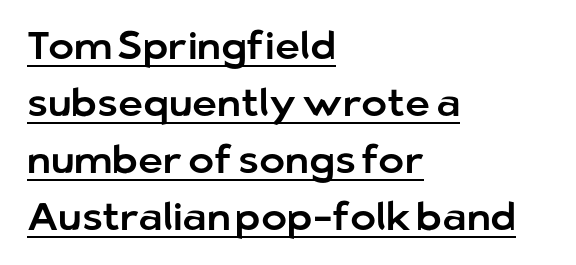
Do the letters lean? They stand straight. Underlining? Definitely there. The designer went with a sans here, leaving each stem footless. The space between consecutive lines is moderate. These lines are rendered in a variable-pitch font. Is the block centered? No — it sits flush against the left margin.
